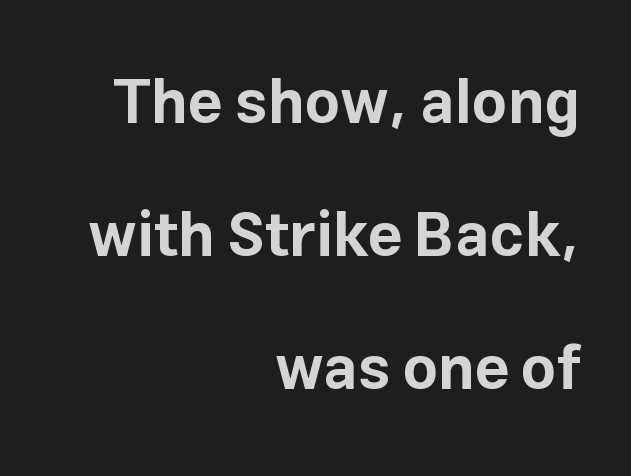
Heavy-handed strokes throughout: this text is bold. Serif or sans? Sans — the stroke terminals are bare. You could not count columns in this text — the font is proportionally spaced. Notice how the passage keeps a crisp vertical edge on the right only.
